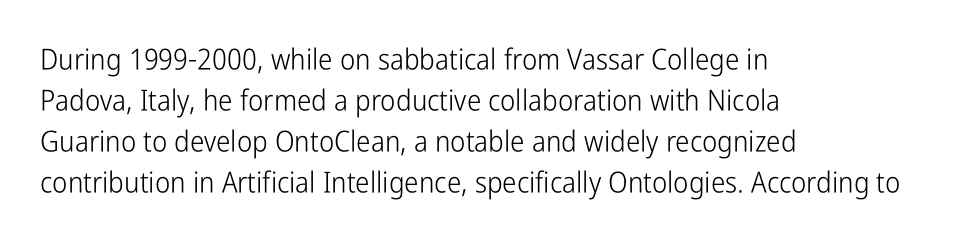
The horizontal fit of the characters is conventional and even. The letters stand upright; this is a roman face. This reads as an unemphasized weight, regular at the heaviest. In terms of letterform style, serifs are entirely absent. Reading down the block, your eye returns to a fixed left position each line.
